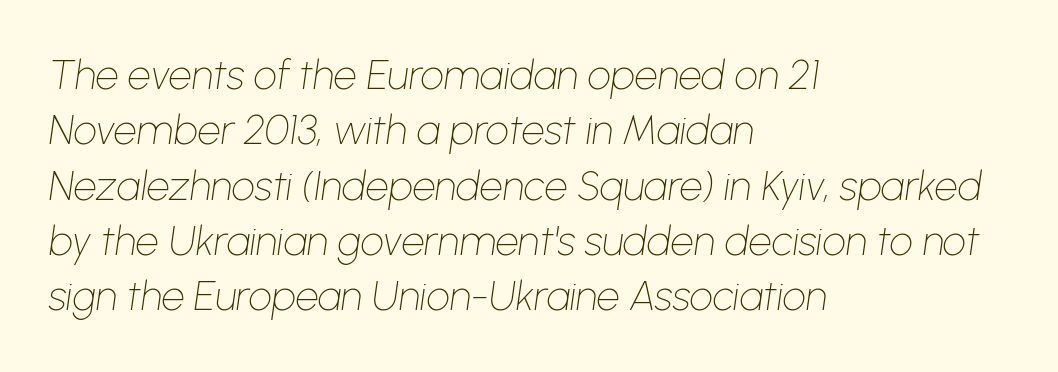
The passage is arranged the way most books set body copy — flush left. The strip under each line holds only bare page. The rendering keeps characters at their native spacing. The letters advance in unequal steps, a hallmark of proportional type. Emphasis-style slanted type is in use.
